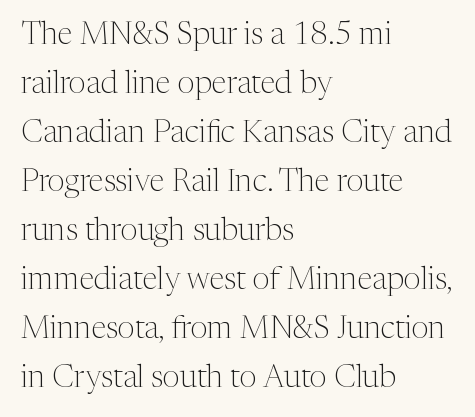
The image shows 31 px light serif type, upright; set left-aligned, normal line spacing (1.58x), normal letter spacing, not underlined; medium stroke contrast and a medium x-height.
